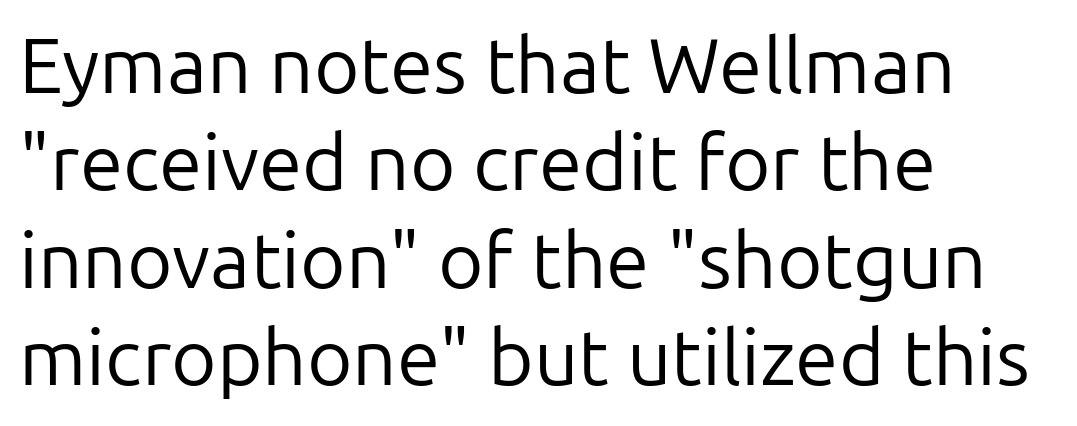
The image shows 78 px regular-weight sans-serif type, upright; set left-aligned, normal line spacing (1.25x), normal letter spacing, not underlined; low stroke contrast and a medium x-height.
